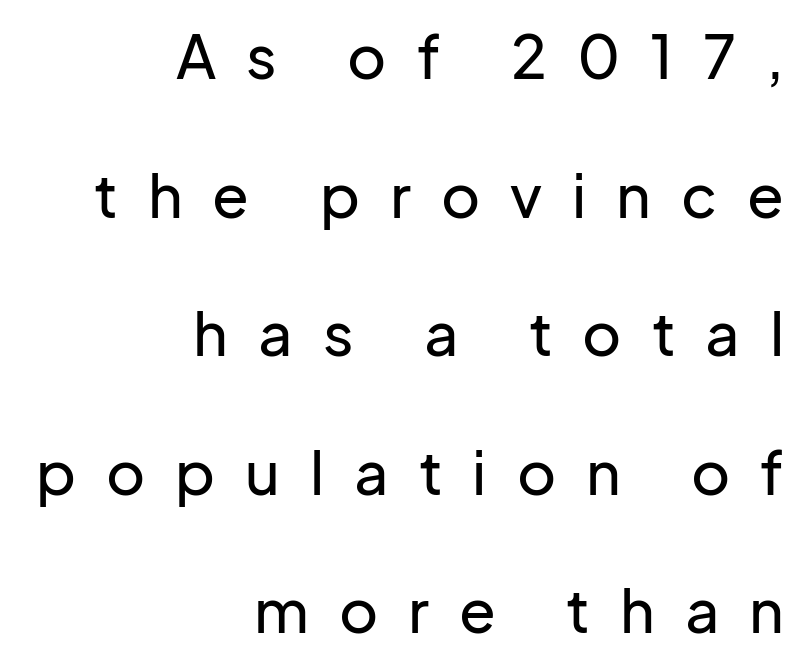
The image shows 60 px sans-serif type, upright; set right-aligned, loose line spacing (2.31x), unusually wide letter spacing (+0.5 em), not underlined; low stroke contrast and a medium x-height.
